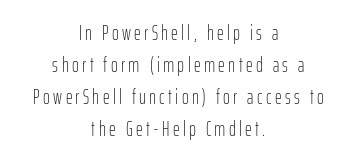
{"italic": "no", "bold": "no", "underline": "no", "align": "center", "line_spacing": "normal", "line_spacing_ratio": 1.53, "glyph_px": 21}
